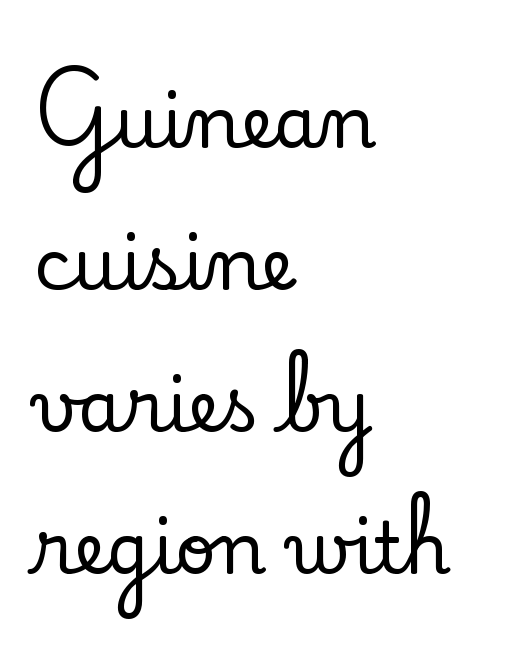
{"serif": "yes", "italic": "no", "width": "normal", "stroke_contrast": "low", "x_height": "small", "monospaced": "no", "underline": "no", "align": "left", "line_spacing": "loose", "line_spacing_ratio": 2.0, "letter_spacing": "normal", "letter_spacing_em": 0.0, "glyph_px": 71}
